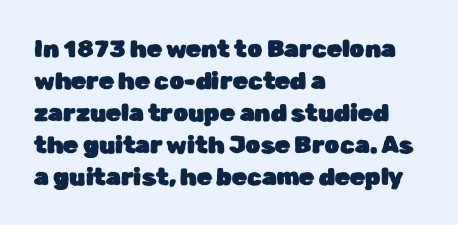
{"italic": "no", "underline": "no", "align": "left", "line_spacing": "normal", "line_spacing_ratio": 1.33, "letter_spacing": "normal", "letter_spacing_em": 0.0, "glyph_px": 24}
